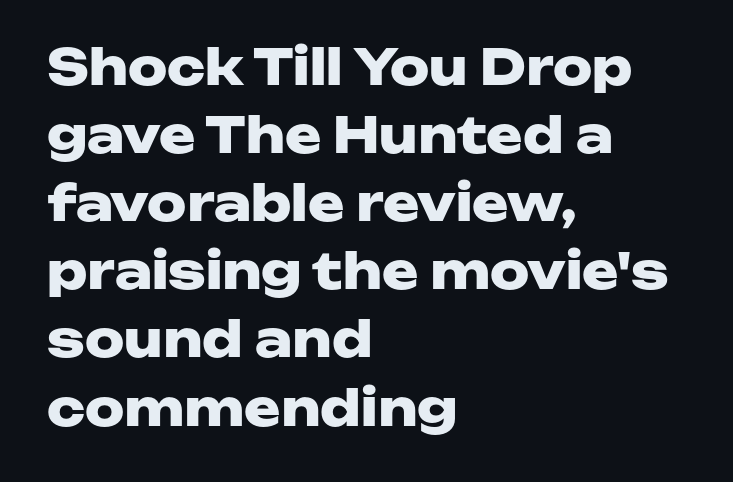
{"serif": "no", "italic": "no", "bold": "yes", "weight": "heavy", "width": "wide", "stroke_contrast": "low", "x_height": "medium", "monospaced": "no", "underline": "no", "align": "left", "line_spacing": "normal", "line_spacing_ratio": 1.39, "letter_spacing": "normal", "letter_spacing_em": 0.0, "glyph_px": 49}
